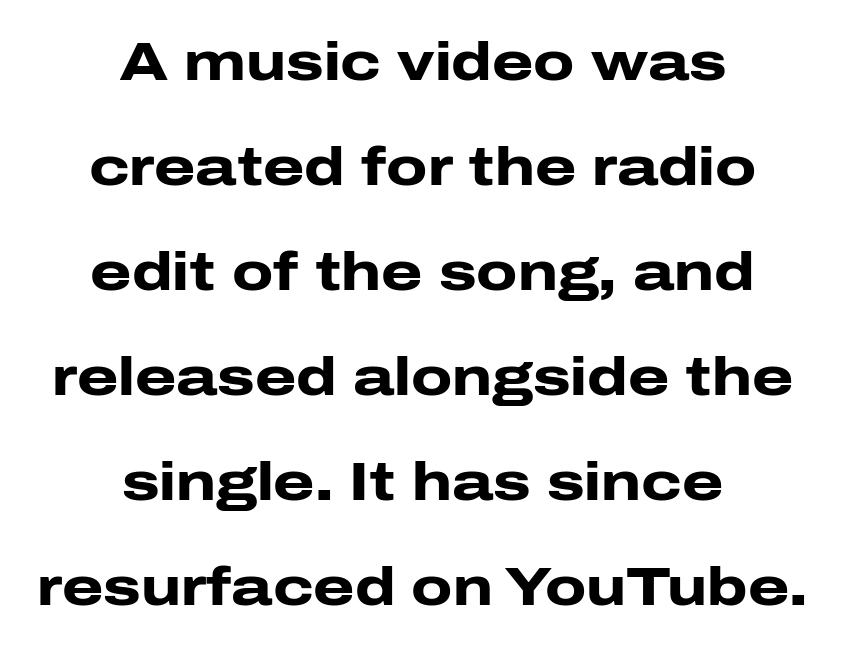
Reading down the column, the eye jumps a long way to each next line. The type is set solid horizontally, with unmodified tracking. Nobody drew a line under any word here. Proportional: the letters do not fall into vertical columns. The passage shown is emphatically bold. These lines are centered, leaving both edges ragged.
